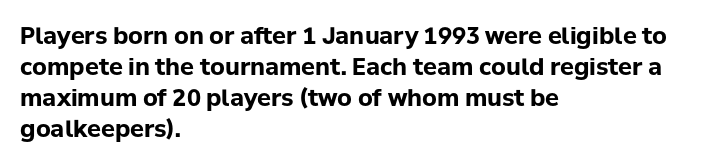
The image shows 23 px bold type, upright; set left-aligned, normal line spacing (1.35x), normal letter spacing, not underlined.
